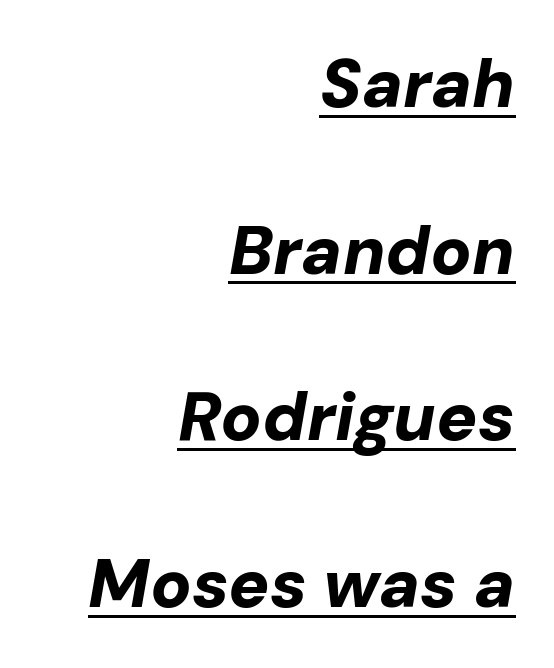
The image shows 68 px bold type, italic (leaning right); set right-aligned, loose line spacing (2.45x), normal letter spacing, underlined; low stroke contrast and a medium x-height.
